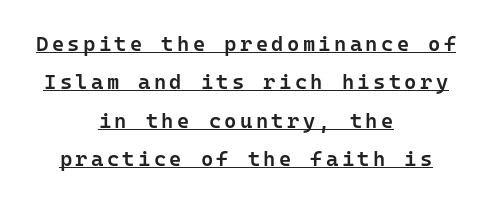
Q: Is the text bold? A: Semi-bold.
Q: Is the text italic (slanted)? A: No, it is upright.
Q: Is the text underlined? A: Yes.
Q: How is the paragraph aligned? A: Centered.
